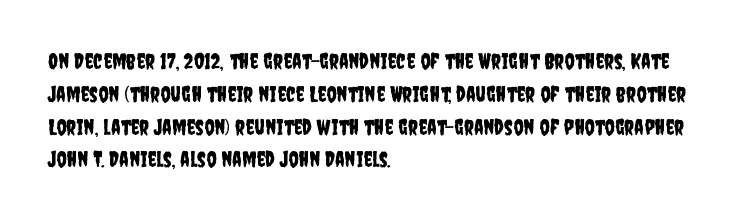
The specimen omits any rule beneath the text block's lines. Is the letter spacing exaggerated? No — it looks like the ordinary default. The typography opts for an upright posture over an oblique one. The rag falls on the right side of this text block. Baseline-to-baseline distance is the conventional proportion of letter height.
